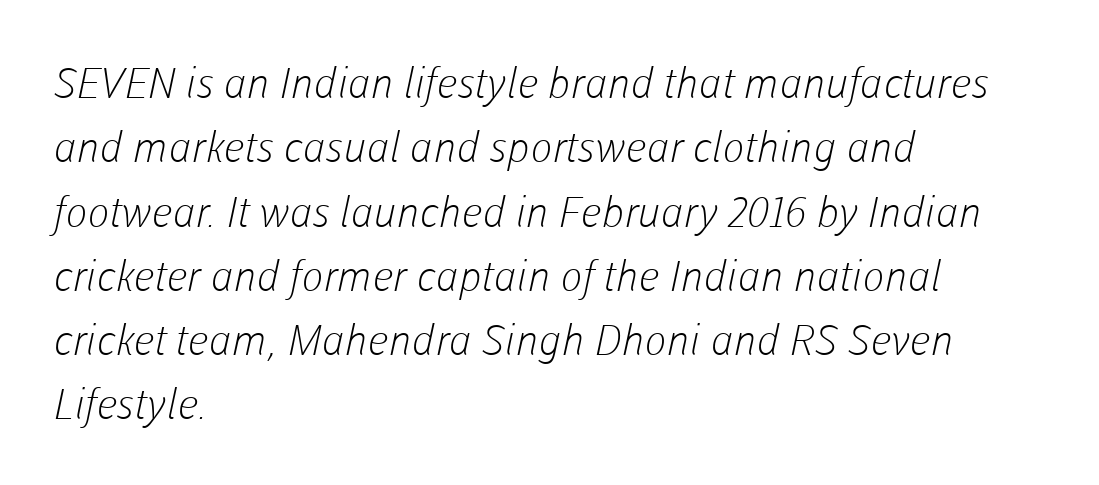
{"serif": "no", "bold": "no", "weight": "light", "width": "normal", "stroke_contrast": "low", "x_height": "medium", "monospaced": "no", "underline": "no", "align": "left", "line_spacing": "normal", "line_spacing_ratio": 1.53, "letter_spacing": "normal", "letter_spacing_em": 0.0, "glyph_px": 42}
